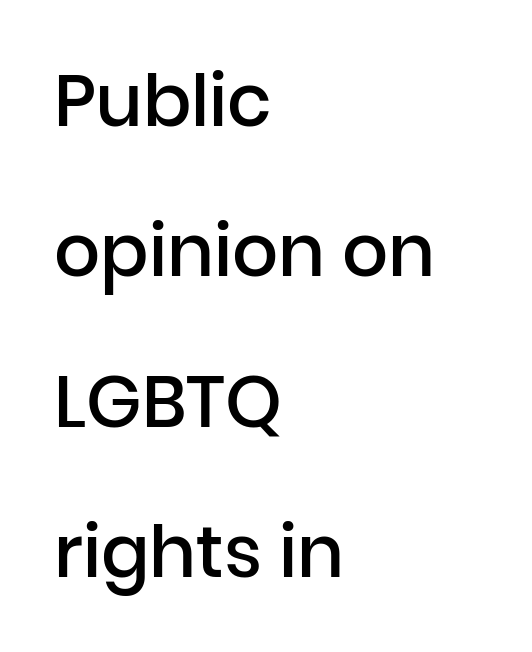
Q: Is the text bold? A: Semi-bold.
Q: Is the text italic (slanted)? A: No, it is upright.
Q: Is the typeface a serif or a sans-serif typeface? A: Sans-serif.
Q: Is the text underlined? A: No.
Q: How is the paragraph aligned? A: Left-aligned.
Q: Is the spacing between letters normal or unusually wide? A: Normal.
Q: Is the spacing between lines tight, normal or loose? A: Loose.
Q: Width (condensed, normal, or wide)? A: Normal.
Q: Stroke contrast? A: Low.
Q: x-height? A: Medium.
Q: Monospaced? A: No.
